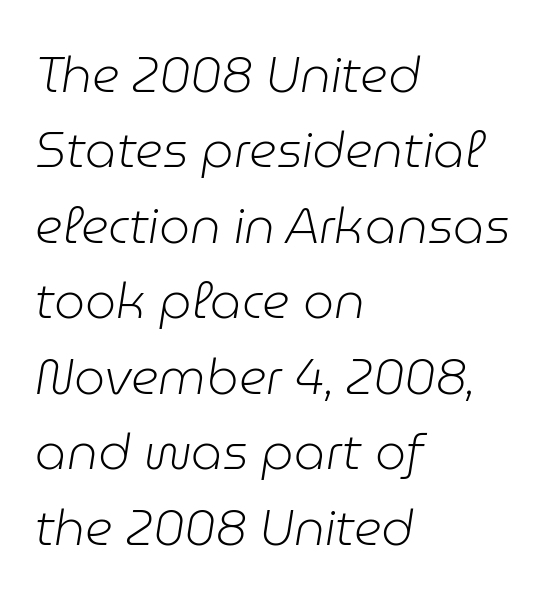
Q: Is the text bold? A: No.
Q: Is the text italic (slanted)? A: Yes, it leans right by about 9 degrees.
Q: Is the text underlined? A: No.
Q: How is the paragraph aligned? A: Left-aligned.
Q: Is the spacing between letters normal or unusually wide? A: Normal.
Q: Is the spacing between lines tight, normal or loose? A: Normal.
Q: Width (condensed, normal, or wide)? A: Normal.
Q: Stroke contrast? A: Low.
Q: x-height? A: Medium.
Q: Monospaced? A: No.
